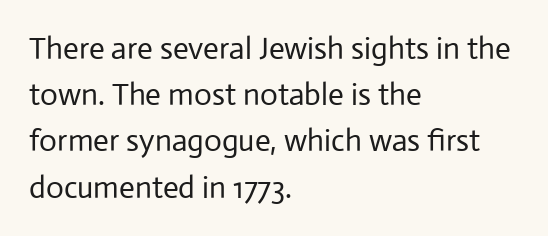
{"serif": "no", "italic": "no", "bold": "no", "weight": "regular", "width": "normal", "stroke_contrast": "low", "x_height": "medium", "monospaced": "no", "underline": "no", "align": "left", "line_spacing": "normal", "line_spacing_ratio": 1.49, "letter_spacing": "normal", "letter_spacing_em": 0.0, "glyph_px": 31}
